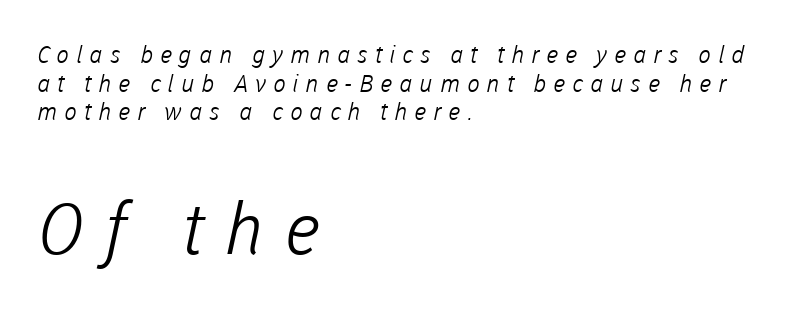
Q: Is the text bold? A: No.
Q: Is the typeface a serif or a sans-serif typeface? A: Sans-serif.
Q: Is the text underlined? A: No.
Q: How is the paragraph aligned? A: Left-aligned.
Q: Is the spacing between letters normal or unusually wide? A: Unusually wide.
Q: Which block of text is set in a larger size, the first (top) or the second (bottom)? A: The second (bottom) one.
Q: Width (condensed, normal, or wide)? A: Normal.
Q: Stroke contrast? A: Low.
Q: x-height? A: Medium.
Q: Monospaced? A: No.
